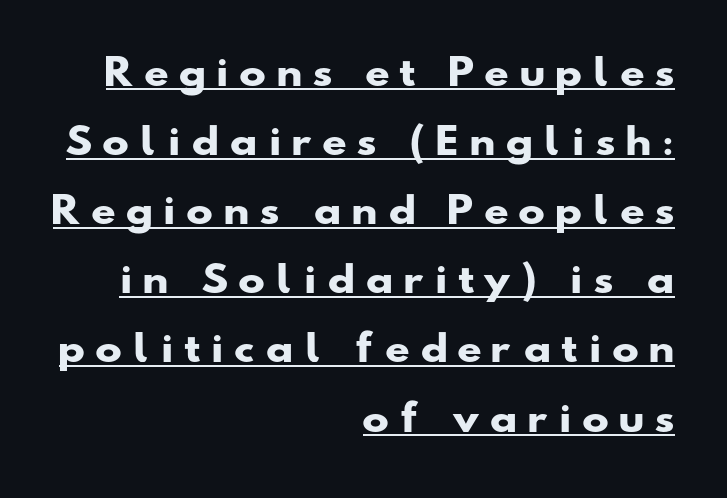
The image shows 36 px heavy, wide sans-serif type; set right-aligned, loose line spacing (1.92x), unusually wide letter spacing (+0.32 em), underlined; low stroke contrast and a small x-height.
